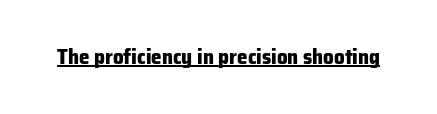
Q: Is the text bold? A: Yes.
Q: Is the text italic (slanted)? A: No, it is upright.
Q: Is the text underlined? A: Yes.
Q: Is the spacing between letters normal or unusually wide? A: Normal.
